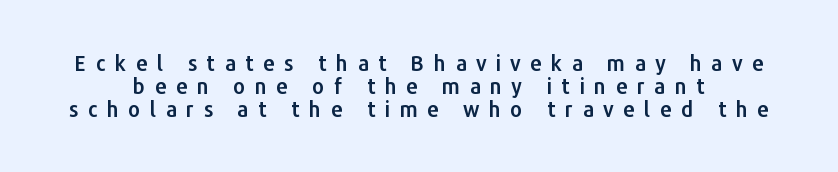
The specimen reads as upright at a glance. Unmarked baselines from the first word to the last. Honestly, the letter spacing is so wide it's the main thing you notice. Vertical spacing — tight.
